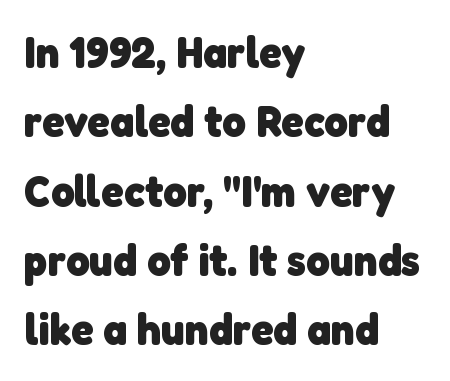
Q: Is the text bold? A: Yes.
Q: Is the typeface a serif or a sans-serif typeface? A: Sans-serif.
Q: Is the text underlined? A: No.
Q: How is the paragraph aligned? A: Left-aligned.
Q: Is the spacing between letters normal or unusually wide? A: Normal.
Q: Is the spacing between lines tight, normal or loose? A: Normal.
Q: Width (condensed, normal, or wide)? A: Normal.
Q: Stroke contrast? A: Low.
Q: x-height? A: Medium.
Q: Monospaced? A: No.
